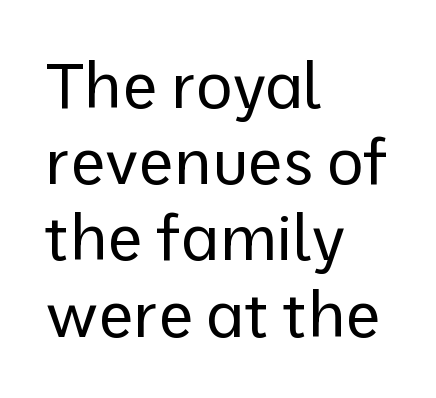
The image shows 63 px regular-weight sans-serif type, upright; set left-aligned, line spacing 1.21x, normal letter spacing, not underlined; low stroke contrast and a medium x-height.
